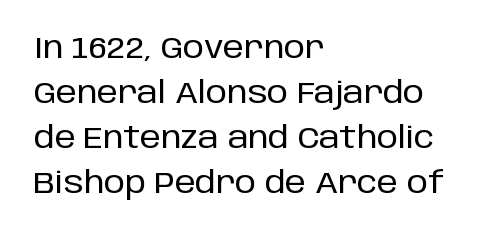
Q: Is the text italic (slanted)? A: No, it is upright.
Q: Is the typeface a serif or a sans-serif typeface? A: Sans-serif.
Q: Is the text underlined? A: No.
Q: How is the paragraph aligned? A: Left-aligned.
Q: Is the spacing between letters normal or unusually wide? A: Normal.
Q: Is the spacing between lines tight, normal or loose? A: Normal.
Q: Width (condensed, normal, or wide)? A: Normal.
Q: Stroke contrast? A: Low.
Q: x-height? A: Large.
Q: Monospaced? A: No.
